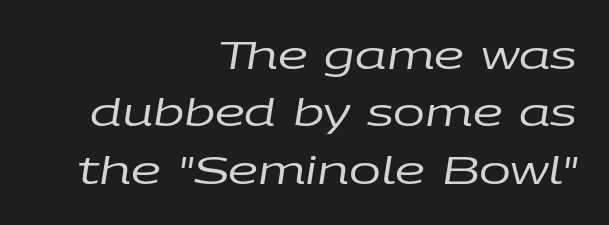
{"italic": "yes", "lean": "right", "slant_degrees": 9, "bold": "no", "weight": "regular", "width": "wide", "stroke_contrast": "low", "x_height": "large", "monospaced": "no", "underline": "no", "align": "right", "line_spacing": "normal", "line_spacing_ratio": 1.51, "letter_spacing": "normal", "letter_spacing_em": 0.0, "glyph_px": 38}
